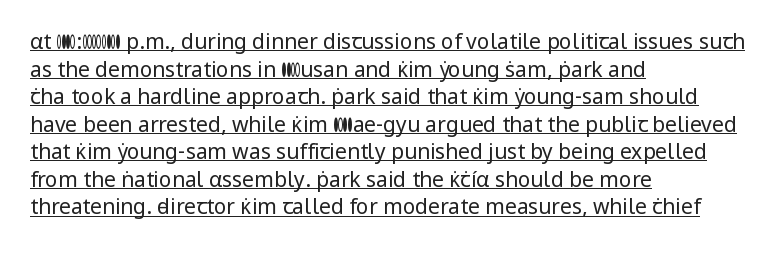
{"italic": "no", "bold": "no", "underline": "yes", "align": "left", "line_spacing": "normal", "line_spacing_ratio": 1.31, "letter_spacing": "normal", "letter_spacing_em": 0.0, "glyph_px": 21}
